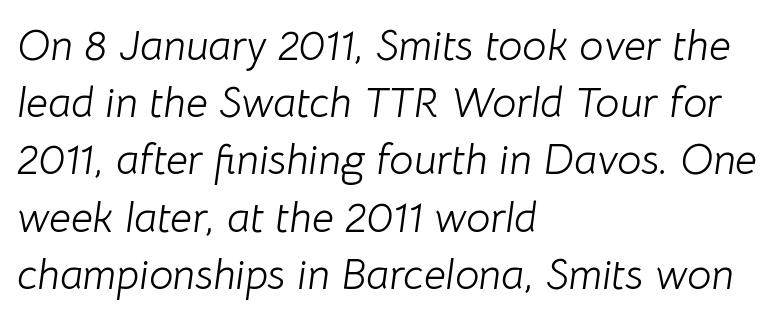
Here the designer chose a conventional face with non-uniform glyph widths. No extra tracking has been applied to these lines. Letters have the restrained weight of plain body copy at most. This sample keeps an unexceptional amount of space between lines.
